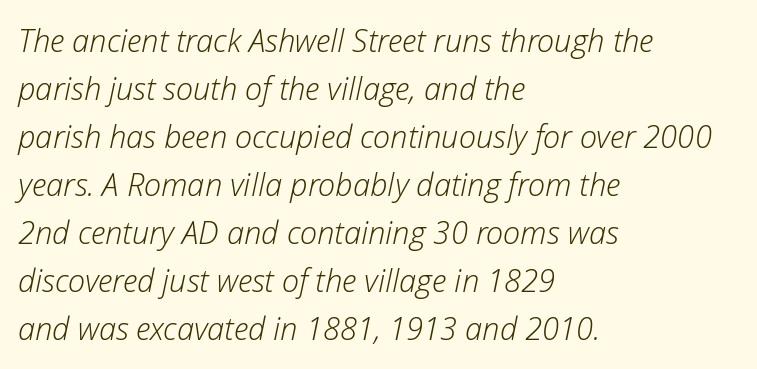
{"italic": "yes", "lean": "right", "slant_degrees": 12, "bold": "no", "weight": "light", "width": "normal", "stroke_contrast": "low", "x_height": "medium", "monospaced": "no", "underline": "no", "align": "left", "line_spacing": "normal", "line_spacing_ratio": 1.55, "letter_spacing": "normal", "letter_spacing_em": 0.0, "glyph_px": 31}
